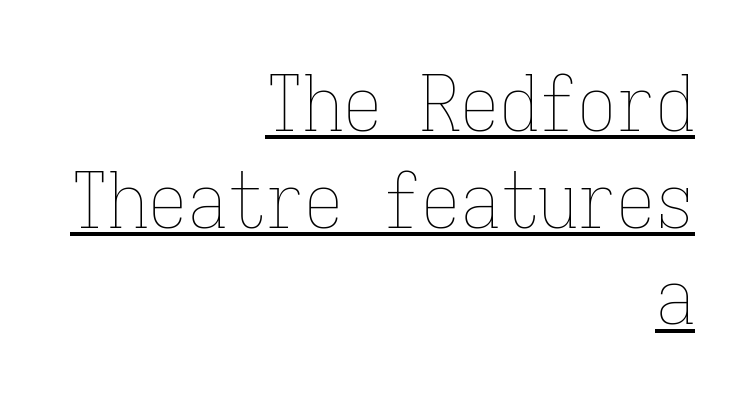
Q: Is the text bold? A: No.
Q: Is the text italic (slanted)? A: No, it is upright.
Q: Is the text underlined? A: Yes.
Q: How is the paragraph aligned? A: Right-aligned.
Q: Is the spacing between letters normal or unusually wide? A: Normal.
Q: Width (condensed, normal, or wide)? A: Condensed.
Q: Stroke contrast? A: Low.
Q: x-height? A: Medium.
Q: Monospaced? A: Yes.
